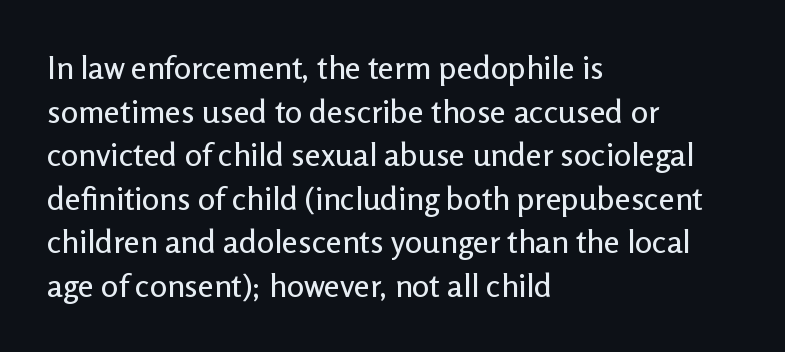
Spacing verdict: proportional, widths tailored to each character. Horizontally, the lines are justified to the leading edge only. The words here are not underlined. Spacing between characters is what you'd get straight out of the box. The lettering holds an erect, upright posture throughout. The face used here is a sans, in the tradition of grotesques and geometrics.
